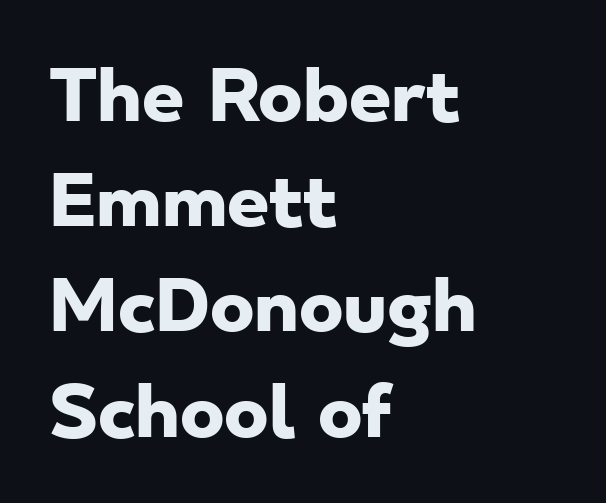
Q: Is the text bold? A: Yes.
Q: Is the typeface a serif or a sans-serif typeface? A: Sans-serif.
Q: Is the text underlined? A: No.
Q: How is the paragraph aligned? A: Left-aligned.
Q: Is the spacing between letters normal or unusually wide? A: Normal.
Q: Is the spacing between lines tight, normal or loose? A: Normal.
Q: Width (condensed, normal, or wide)? A: Wide.
Q: Stroke contrast? A: Low.
Q: x-height? A: Small.
Q: Monospaced? A: No.
